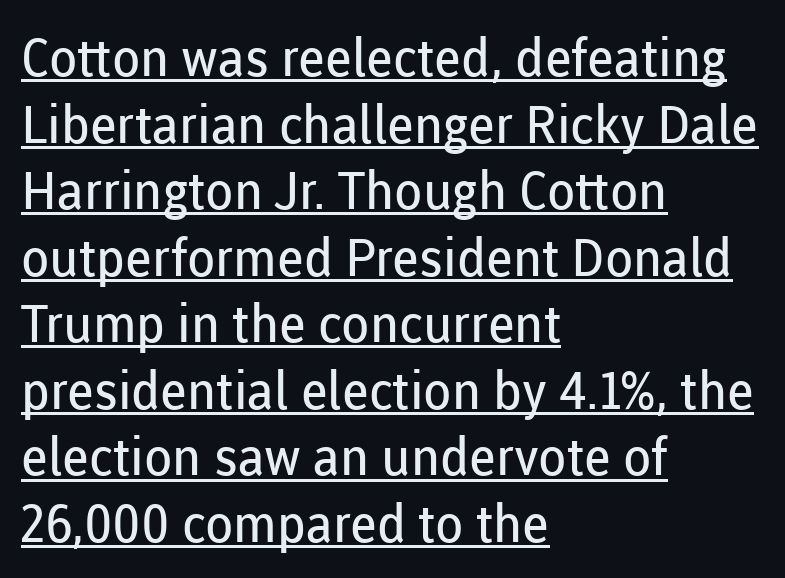
Q: Is the text bold? A: No.
Q: Is the text italic (slanted)? A: No, it is upright.
Q: Is the typeface a serif or a sans-serif typeface? A: Sans-serif.
Q: Is the text underlined? A: Yes.
Q: How is the paragraph aligned? A: Left-aligned.
Q: Is the spacing between letters normal or unusually wide? A: Normal.
Q: Is the spacing between lines tight, normal or loose? A: Normal.
Q: Width (condensed, normal, or wide)? A: Normal.
Q: Stroke contrast? A: Low.
Q: x-height? A: Medium.
Q: Monospaced? A: No.
